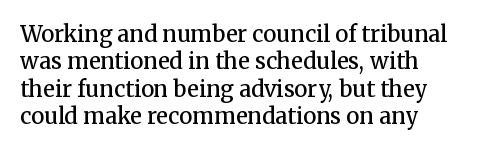
{"italic": "no", "bold": "semi", "underline": "no", "align": "left", "line_spacing": "normal", "line_spacing_ratio": 1.25, "letter_spacing": "normal", "letter_spacing_em": 0.0, "glyph_px": 22}
